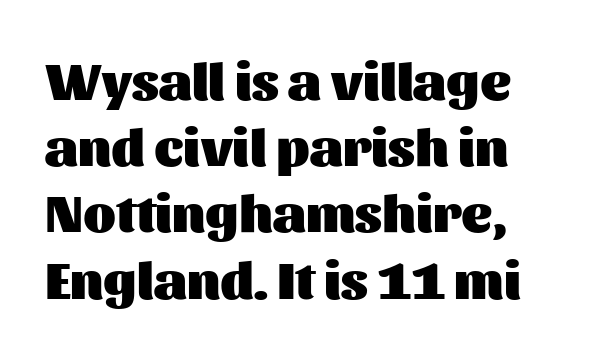
Q: Is the text bold? A: Yes.
Q: Is the text italic (slanted)? A: No, it is upright.
Q: Is the typeface a serif or a sans-serif typeface? A: Sans-serif.
Q: Is the text underlined? A: No.
Q: Is the spacing between letters normal or unusually wide? A: Normal.
Q: Is the spacing between lines tight, normal or loose? A: Normal.
Q: Width (condensed, normal, or wide)? A: Normal.
Q: Stroke contrast? A: Medium.
Q: x-height? A: Medium.
Q: Monospaced? A: No.
